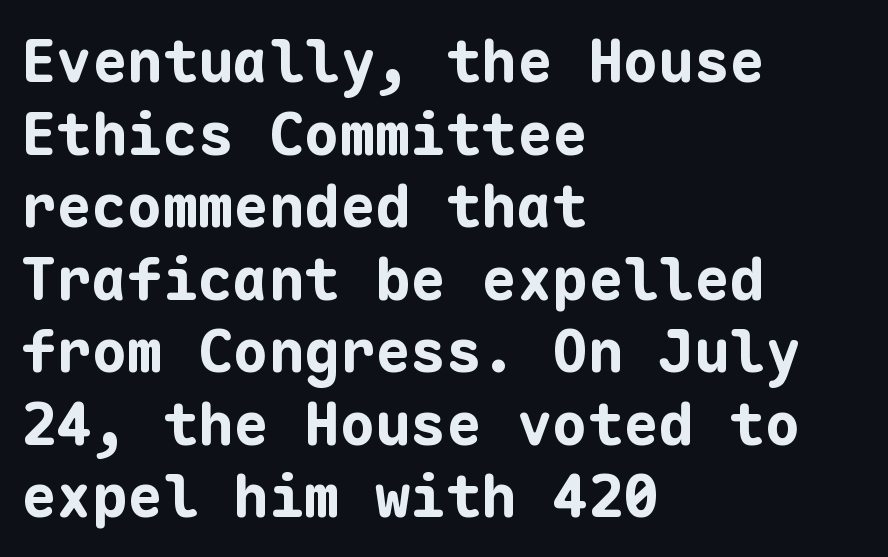
Q: Is the text bold? A: Yes.
Q: Is the text italic (slanted)? A: No, it is upright.
Q: Is the typeface a serif or a sans-serif typeface? A: Sans-serif.
Q: Is the text underlined? A: No.
Q: How is the paragraph aligned? A: Left-aligned.
Q: Is the spacing between letters normal or unusually wide? A: Normal.
Q: Width (condensed, normal, or wide)? A: Normal.
Q: Stroke contrast? A: Low.
Q: x-height? A: Medium.
Q: Monospaced? A: Yes.
